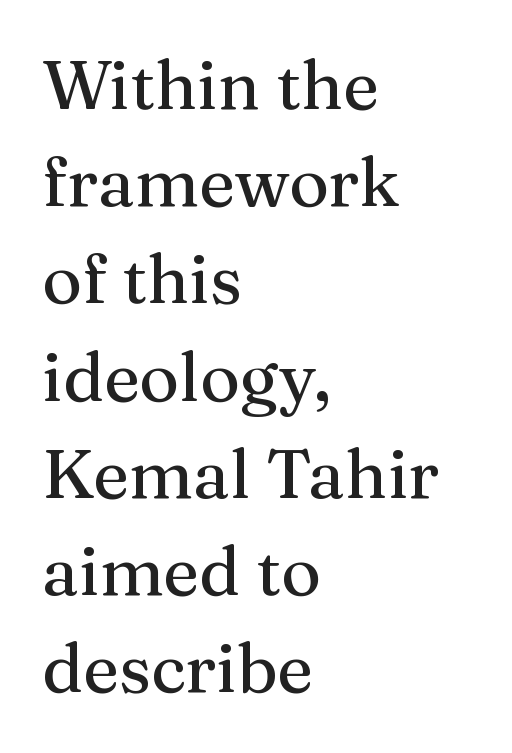
The text was rendered using a seriffed face with decorative stroke endings. Horizontal bands of white between lines are of average thickness. You could not count columns in this text — the font is proportionally spaced. Quick note: not italic, upright. Horizontally, the lines are justified to the leading edge only. Inter-character spacing is left at the font's built-in metrics.
